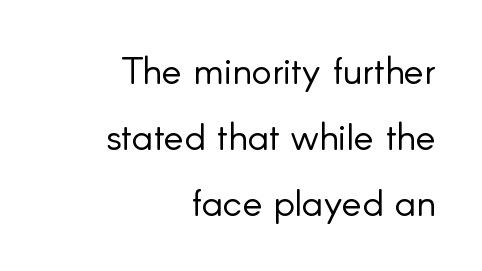
Q: Is the text bold? A: No.
Q: Is the text italic (slanted)? A: No, it is upright.
Q: Is the typeface a serif or a sans-serif typeface? A: Sans-serif.
Q: Is the text underlined? A: No.
Q: How is the paragraph aligned? A: Right-aligned.
Q: Is the spacing between letters normal or unusually wide? A: Normal.
Q: Width (condensed, normal, or wide)? A: Normal.
Q: Stroke contrast? A: Low.
Q: x-height? A: Small.
Q: Monospaced? A: No.
